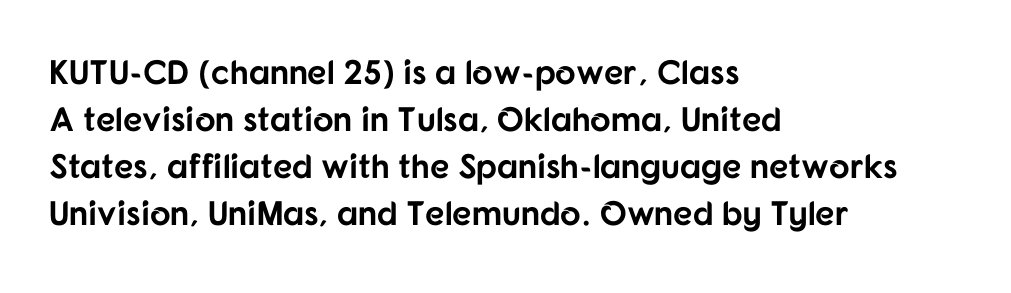
{"serif": "no", "italic": "no", "bold": "yes", "weight": "bold", "width": "normal", "stroke_contrast": "low", "x_height": "medium", "monospaced": "no", "underline": "no", "align": "left", "line_spacing": "normal", "line_spacing_ratio": 1.38, "letter_spacing": "normal", "letter_spacing_em": 0.0, "glyph_px": 34}
